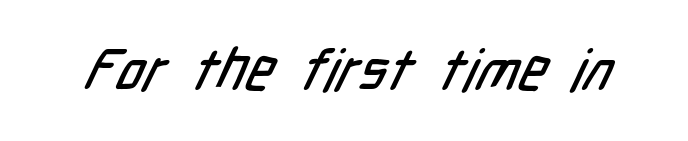
Stroke terminals: plain, sans-serif. Proportional: the letters do not fall into vertical columns. Words appear dense and cohesive because spacing is normal. The specimen omits any rule beneath the text block's lines.
